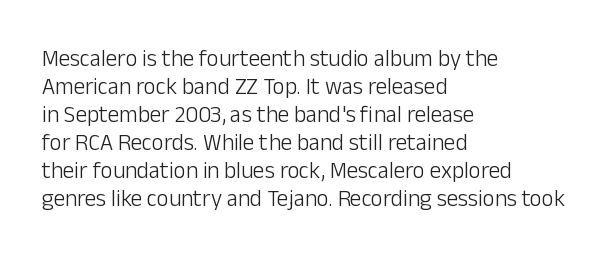
{"italic": "no", "bold": "no", "underline": "no", "align": "left", "line_spacing_ratio": 1.22, "letter_spacing": "normal", "letter_spacing_em": 0.0, "glyph_px": 23}
